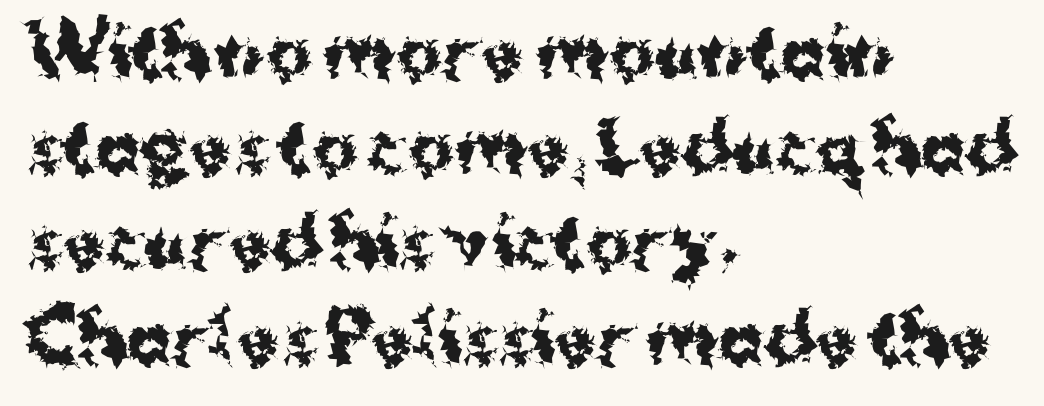
The image shows 68 px bold sans-serif type, upright; set left-aligned, normal line spacing (1.4x), normal letter spacing, not underlined; medium stroke contrast and a medium x-height.
